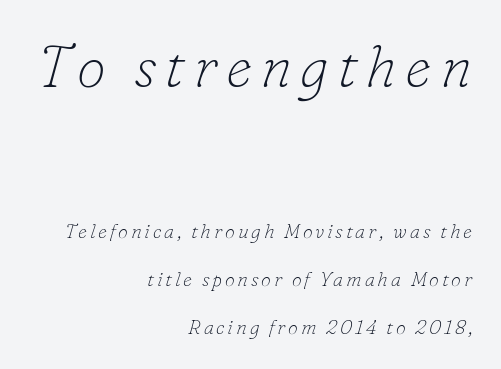
The image shows 59 px thin serif type, italic (leaning right); set right-aligned, loose line spacing (2.4x), not underlined; the first (top) block is 2.95x larger; low stroke contrast and a small x-height.
